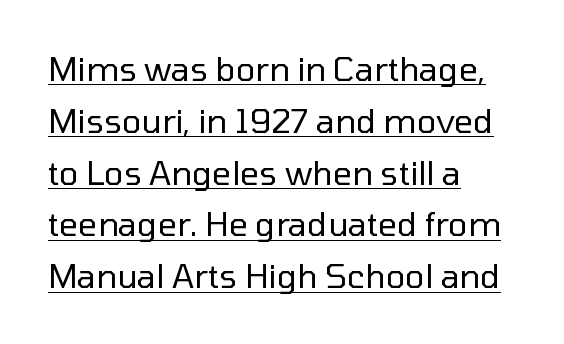
{"serif": "no", "italic": "no", "bold": "no", "weight": "regular", "width": "normal", "stroke_contrast": "low", "x_height": "medium", "monospaced": "no", "underline": "yes", "align": "left", "line_spacing": "normal", "line_spacing_ratio": 1.57, "letter_spacing": "normal", "letter_spacing_em": 0.0, "glyph_px": 33}
